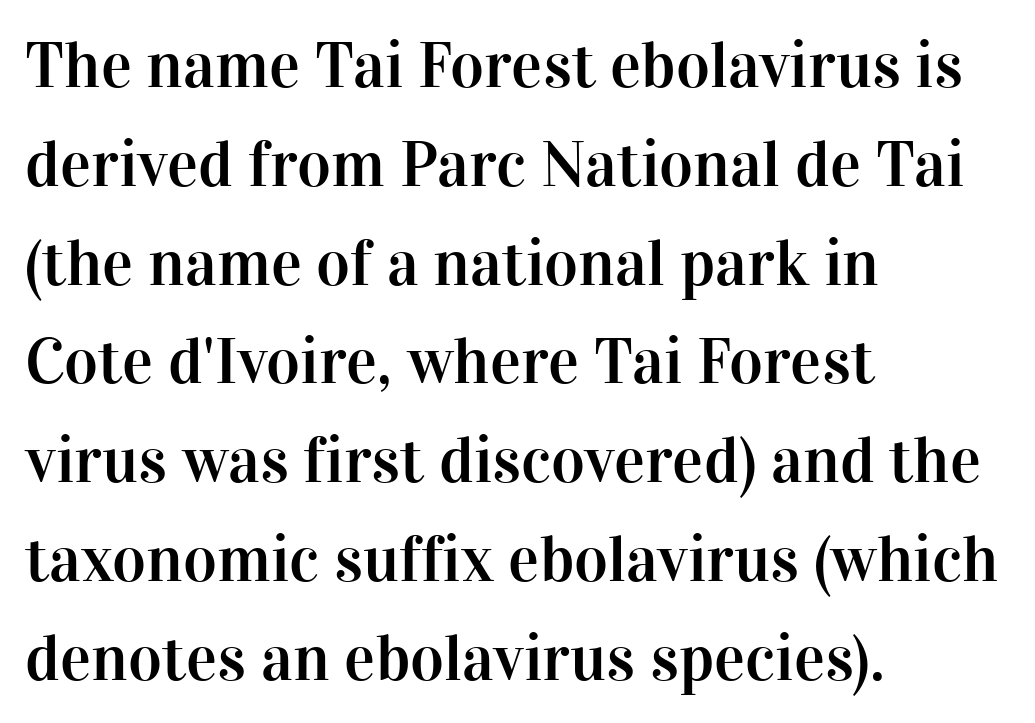
This sample has the flowing, uneven cadence of proportional lettering. Just letters on the line, the space beneath them empty. This rendering leaves character spacing at its baseline value. This is the regular roman posture of the typeface. Summary of vertical rhythm: regular, with standard interline spacing. Line beginnings align vertically; line endings do not.
